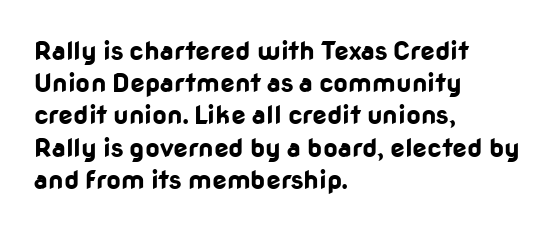
The image shows 26 px bold type, upright; set left-aligned, line spacing 1.24x, normal letter spacing, not underlined.
